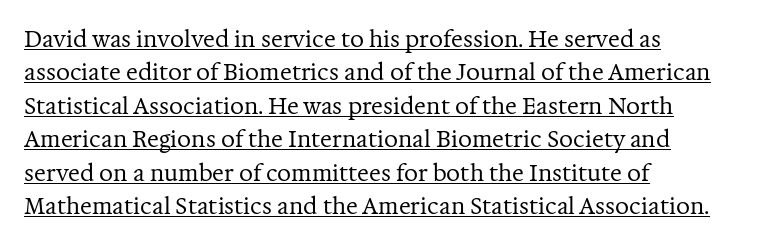
Characters remain perfectly vertical along every line. Is there an underline? Yes — a line sits under the letters. Each new line begins a customary step beneath the previous one. The setting favours the left margin, as ordinary paragraphs usually do. Nothing unusual about the tracking: characters are spaced as the font intends. The strokes are not fattened; the text isn't bold.
